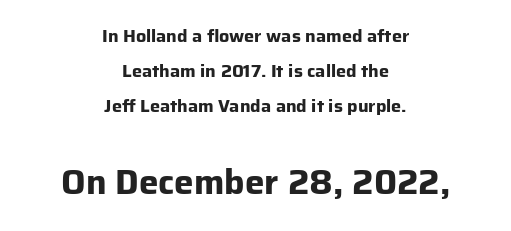
Q: Is the text bold? A: Yes.
Q: Is the text italic (slanted)? A: No, it is upright.
Q: Is the typeface a serif or a sans-serif typeface? A: Sans-serif.
Q: Is the text underlined? A: No.
Q: How is the paragraph aligned? A: Centered.
Q: Is the spacing between letters normal or unusually wide? A: Normal.
Q: Is the spacing between lines tight, normal or loose? A: Loose.
Q: Which block of text is set in a larger size, the first (top) or the second (bottom)? A: The second (bottom) one.
Q: Width (condensed, normal, or wide)? A: Normal.
Q: Stroke contrast? A: Low.
Q: x-height? A: Medium.
Q: Monospaced? A: No.
